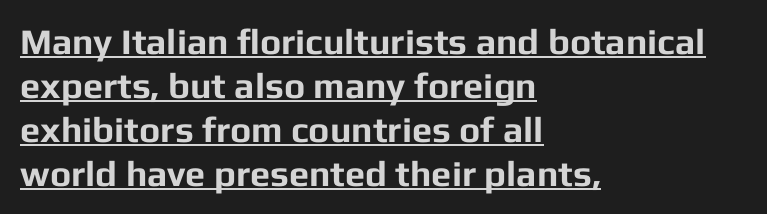
The image shows 36 px bold sans-serif type, upright; set left-aligned, line spacing 1.22x, normal letter spacing, underlined; low stroke contrast and a medium x-height.
